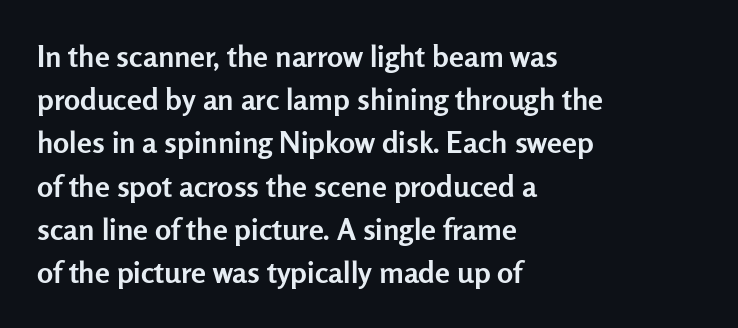
Does the copy run flush right? No — it runs flush left. How are the letters spaced? Ordinarily, with no added tracking. Italic: no, the glyphs are upright roman. Type style note: lacks serifs. The space between consecutive lines is moderate.
